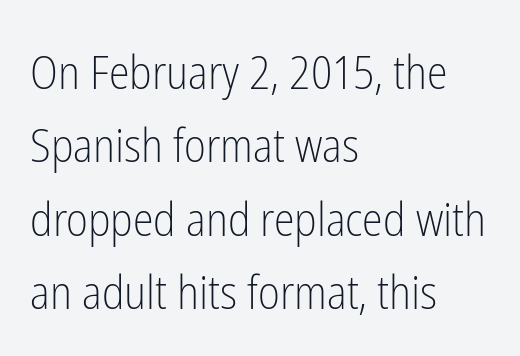
Q: Is the text bold? A: No.
Q: Is the text italic (slanted)? A: No, it is upright.
Q: Is the typeface a serif or a sans-serif typeface? A: Sans-serif.
Q: Is the text underlined? A: No.
Q: How is the paragraph aligned? A: Left-aligned.
Q: Is the spacing between letters normal or unusually wide? A: Normal.
Q: Is the spacing between lines tight, normal or loose? A: Normal.
Q: Width (condensed, normal, or wide)? A: Condensed.
Q: Stroke contrast? A: Low.
Q: x-height? A: Medium.
Q: Monospaced? A: No.
